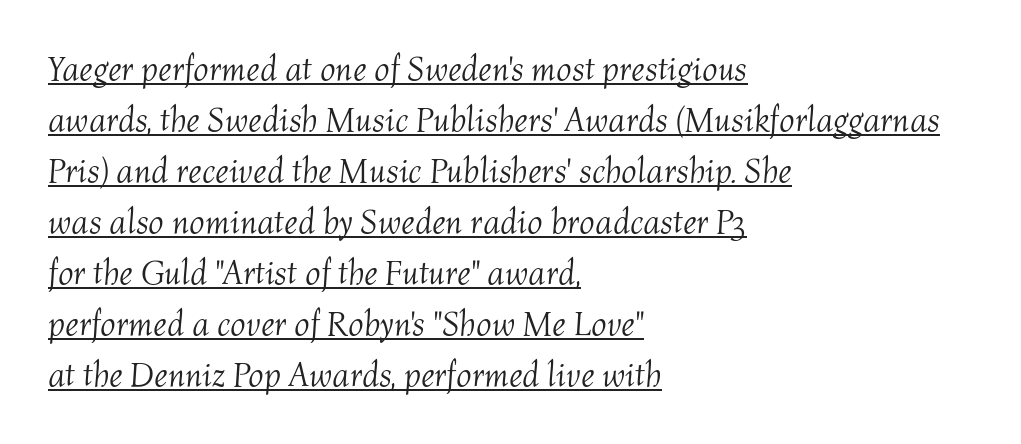
{"italic": "yes", "lean": "right", "slant_degrees": 4, "bold": "no", "weight": "light", "width": "normal", "stroke_contrast": "medium", "x_height": "medium", "monospaced": "no", "underline": "yes", "align": "left", "line_spacing": "normal", "line_spacing_ratio": 1.5, "letter_spacing": "normal", "letter_spacing_em": 0.0, "glyph_px": 34}
